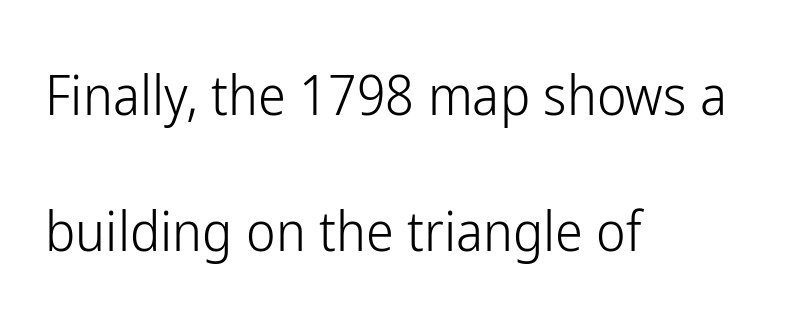
{"serif": "no", "italic": "no", "bold": "no", "weight": "light", "width": "condensed", "stroke_contrast": "low", "x_height": "medium", "monospaced": "no", "underline": "no", "align": "left", "line_spacing": "loose", "line_spacing_ratio": 2.42, "letter_spacing": "normal", "letter_spacing_em": 0.0, "glyph_px": 56}
